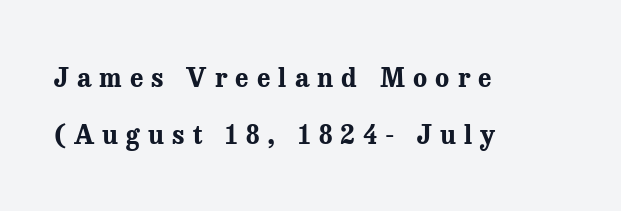
{"italic": "no", "bold": "yes", "underline": "no", "align": "left", "line_spacing": "loose", "line_spacing_ratio": 2.21, "letter_spacing": "wide", "letter_spacing_em": 0.31, "glyph_px": 26}
